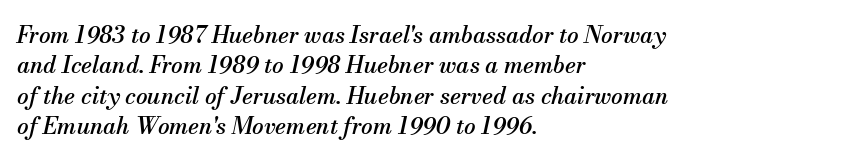
{"italic": "yes", "lean": "right", "slant_degrees": 13, "underline": "no", "align": "left", "line_spacing": "normal", "line_spacing_ratio": 1.32, "letter_spacing": "normal", "letter_spacing_em": 0.0, "glyph_px": 23}
